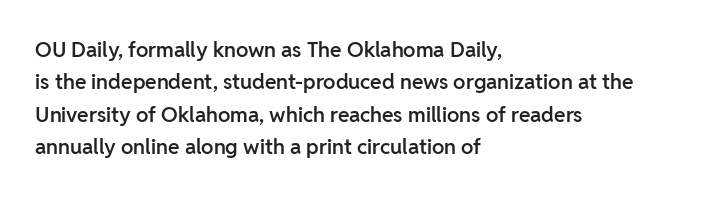
Q: Is the text bold? A: Semi-bold.
Q: Is the text italic (slanted)? A: No, it is upright.
Q: Is the text underlined? A: No.
Q: How is the paragraph aligned? A: Left-aligned.
Q: Is the spacing between letters normal or unusually wide? A: Normal.
Q: Is the spacing between lines tight, normal or loose? A: Normal.
